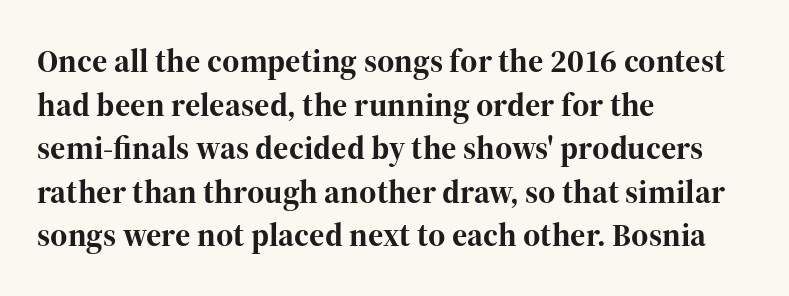
I'd describe the lettering as bold — thick and assertive. The font's upright variant was chosen for this text. Descenders are the only things crossing below the line. Typographically, this falls in the serif category. Regarding leading, the lines here are spaced in the standard way.
